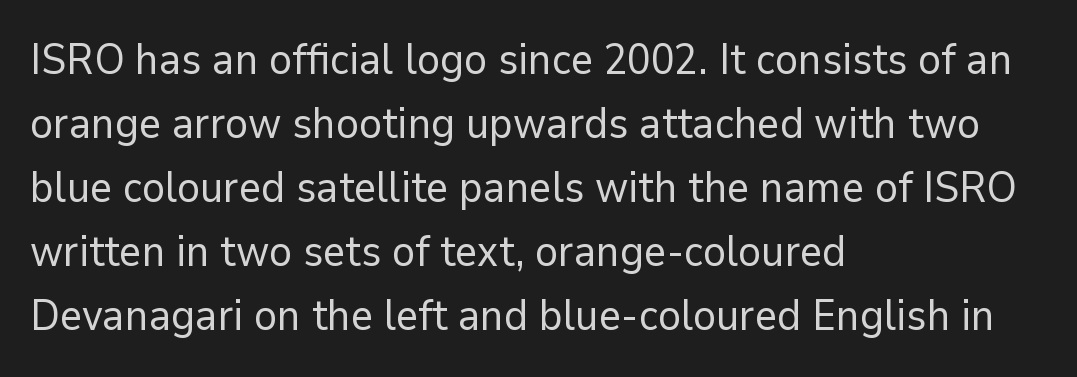
Q: Is the text bold? A: No.
Q: Is the text italic (slanted)? A: No, it is upright.
Q: Is the typeface a serif or a sans-serif typeface? A: Sans-serif.
Q: Is the text underlined? A: No.
Q: How is the paragraph aligned? A: Left-aligned.
Q: Is the spacing between letters normal or unusually wide? A: Normal.
Q: Is the spacing between lines tight, normal or loose? A: Normal.
Q: Width (condensed, normal, or wide)? A: Normal.
Q: Stroke contrast? A: Low.
Q: x-height? A: Medium.
Q: Monospaced? A: No.
